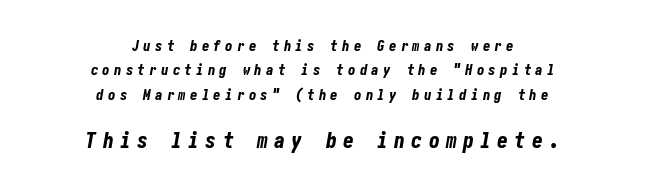
{"italic": "yes", "lean": "right", "slant_degrees": 10, "bold": "yes", "underline": "no", "align": "center", "line_spacing": "normal", "line_spacing_ratio": 1.62, "letter_spacing": "wide", "letter_spacing_em": 0.28, "larger_block": "second", "size_ratio": 1.47, "glyph_px": 22}
